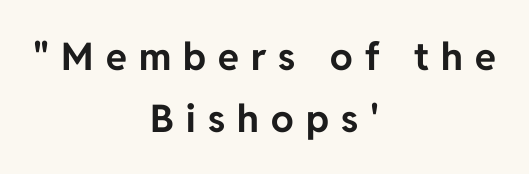
{"serif": "no", "italic": "no", "bold": "yes", "weight": "bold", "width": "normal", "stroke_contrast": "low", "x_height": "medium", "monospaced": "no", "underline": "no", "align": "center", "line_spacing": "normal", "line_spacing_ratio": 1.63, "letter_spacing": "wide", "letter_spacing_em": 0.32, "glyph_px": 38}
